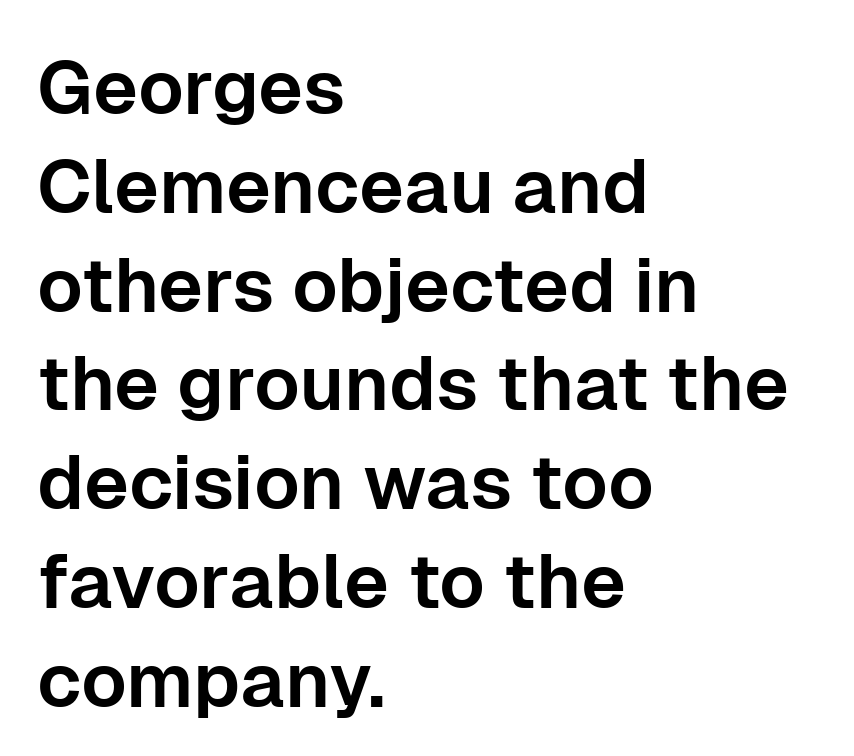
Q: Is the text italic (slanted)? A: No, it is upright.
Q: Is the typeface a serif or a sans-serif typeface? A: Sans-serif.
Q: Is the text underlined? A: No.
Q: How is the paragraph aligned? A: Left-aligned.
Q: Is the spacing between letters normal or unusually wide? A: Normal.
Q: Is the spacing between lines tight, normal or loose? A: Normal.
Q: Width (condensed, normal, or wide)? A: Normal.
Q: Stroke contrast? A: Low.
Q: x-height? A: Medium.
Q: Monospaced? A: No.
